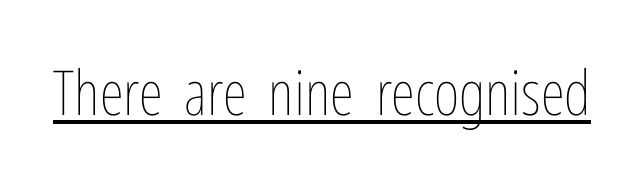
Q: Is the text bold? A: No.
Q: Is the text italic (slanted)? A: No, it is upright.
Q: Is the text underlined? A: Yes.
Q: Is the spacing between letters normal or unusually wide? A: Normal.
Q: Width (condensed, normal, or wide)? A: Condensed.
Q: Stroke contrast? A: Low.
Q: x-height? A: Medium.
Q: Monospaced? A: No.
